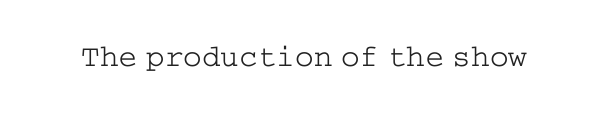
{"serif": "yes", "italic": "no", "bold": "no", "weight": "light", "width": "wide", "stroke_contrast": "low", "x_height": "medium", "underline": "no", "letter_spacing": "normal", "letter_spacing_em": 0.0, "glyph_px": 31}
